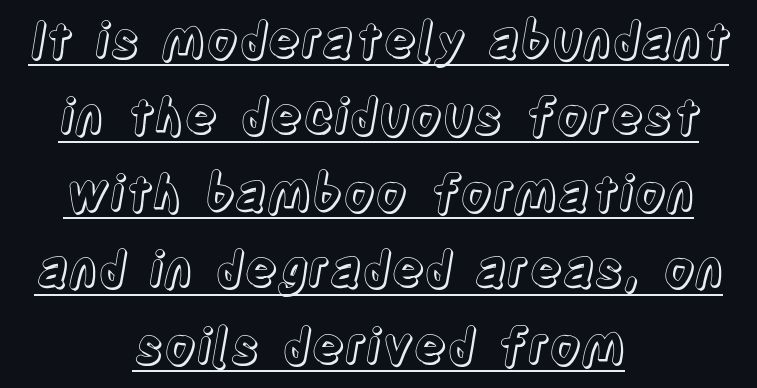
The image shows 49 px condensed type; set centered, normal line spacing (1.56x), normal letter spacing, underlined; a large x-height.
